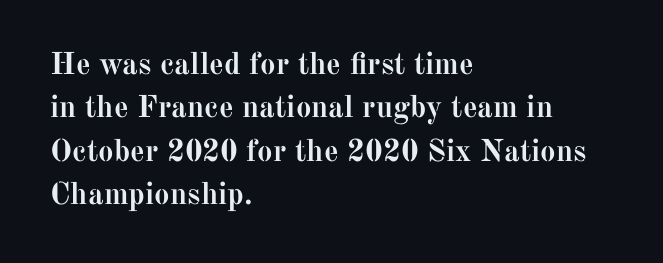
Q: Is the text bold? A: Yes.
Q: Is the text italic (slanted)? A: No, it is upright.
Q: Is the typeface a serif or a sans-serif typeface? A: Serif.
Q: Is the text underlined? A: No.
Q: How is the paragraph aligned? A: Left-aligned.
Q: Is the spacing between letters normal or unusually wide? A: Normal.
Q: Is the spacing between lines tight, normal or loose? A: Normal.
Q: Width (condensed, normal, or wide)? A: Normal.
Q: Stroke contrast? A: Medium.
Q: x-height? A: Medium.
Q: Monospaced? A: No.
